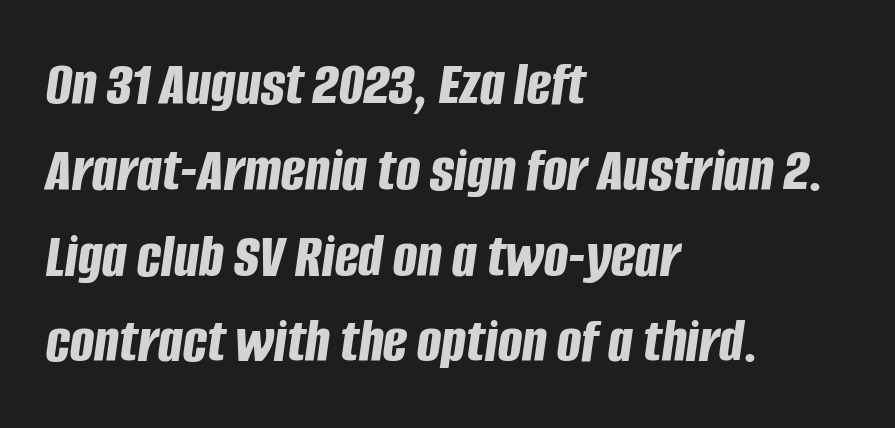
Vertical spacing — default. Here the glyphs are tracked normally, forming tight word shapes. The gap between lines stays unmarked. The compositor pushed each line to the left boundary.
